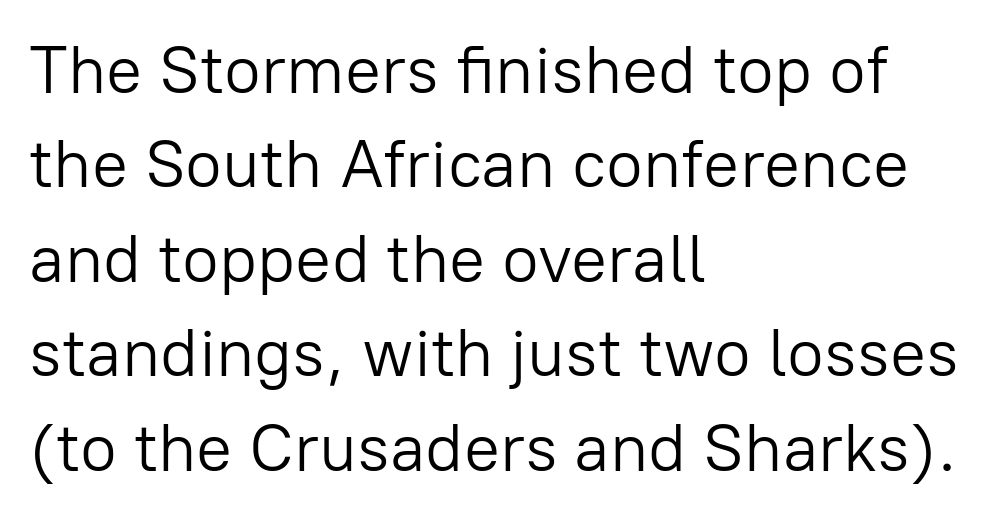
Q: Is the text bold? A: No.
Q: Is the text italic (slanted)? A: No, it is upright.
Q: Is the typeface a serif or a sans-serif typeface? A: Sans-serif.
Q: Is the text underlined? A: No.
Q: How is the paragraph aligned? A: Left-aligned.
Q: Is the spacing between letters normal or unusually wide? A: Normal.
Q: Is the spacing between lines tight, normal or loose? A: Normal.
Q: Width (condensed, normal, or wide)? A: Normal.
Q: Stroke contrast? A: Low.
Q: x-height? A: Medium.
Q: Monospaced? A: No.
